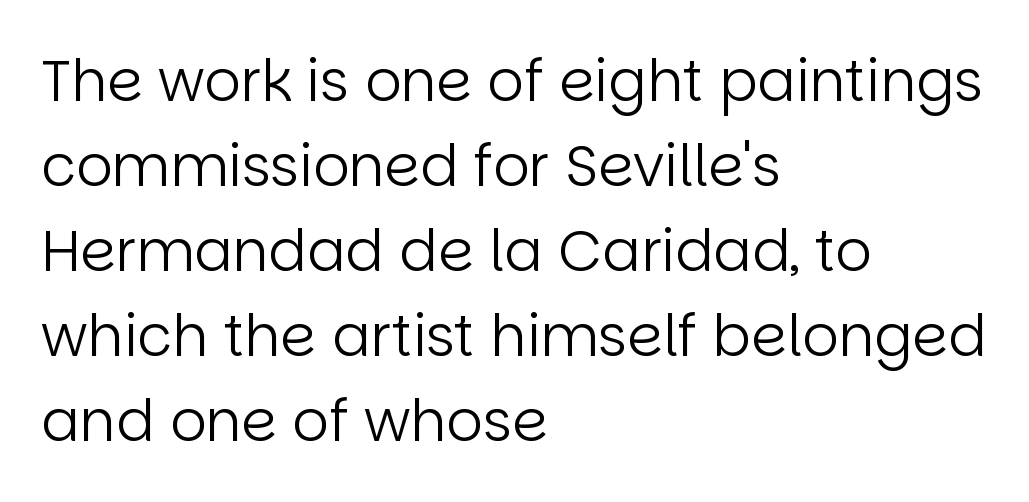
Q: Is the text bold? A: No.
Q: Is the text italic (slanted)? A: No, it is upright.
Q: Is the typeface a serif or a sans-serif typeface? A: Sans-serif.
Q: Is the text underlined? A: No.
Q: How is the paragraph aligned? A: Left-aligned.
Q: Is the spacing between letters normal or unusually wide? A: Normal.
Q: Is the spacing between lines tight, normal or loose? A: Normal.
Q: Width (condensed, normal, or wide)? A: Normal.
Q: Stroke contrast? A: Low.
Q: x-height? A: Large.
Q: Monospaced? A: No.
